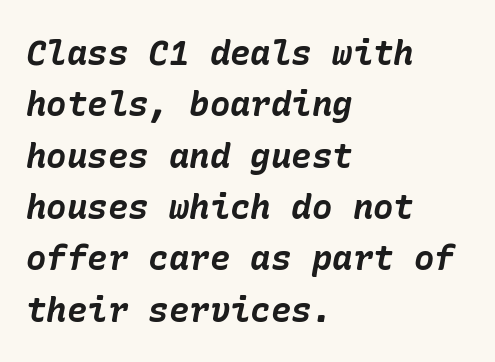
This sample keeps an unexceptional amount of space between lines. Weight check: bold — yes, fully. This rendering features lettering with no underline. In terms of posture, this sample is oblique.
